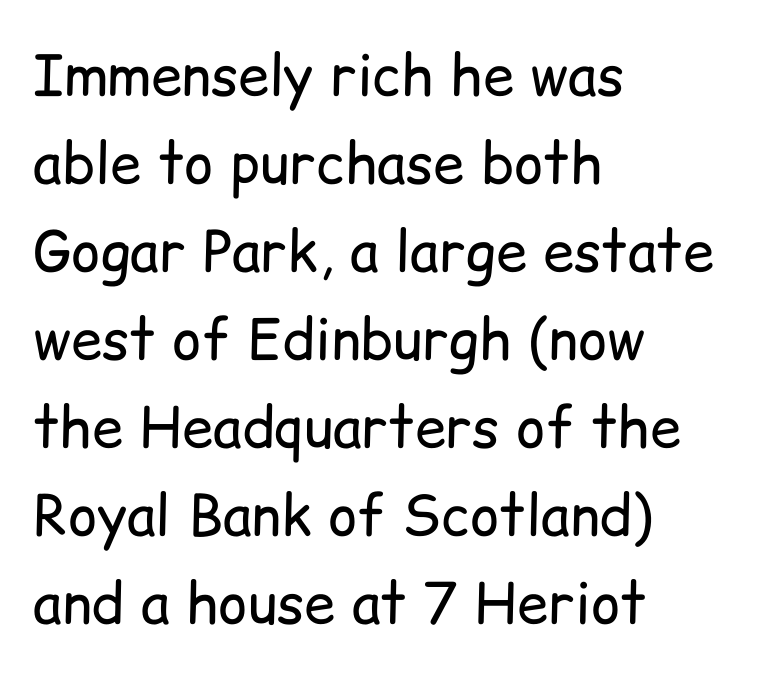
{"serif": "no", "italic": "no", "bold": "no", "weight": "regular", "width": "normal", "stroke_contrast": "low", "x_height": "medium", "monospaced": "no", "underline": "no", "align": "left", "line_spacing": "normal", "line_spacing_ratio": 1.57, "letter_spacing": "normal", "letter_spacing_em": 0.0, "glyph_px": 56}
